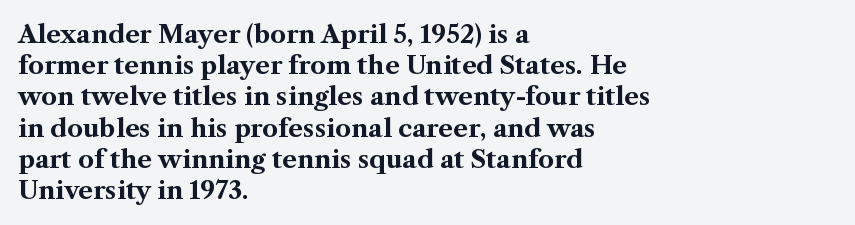
The image shows 25 px bold type, upright; set left-aligned, normal line spacing (1.25x), normal letter spacing, not underlined.
